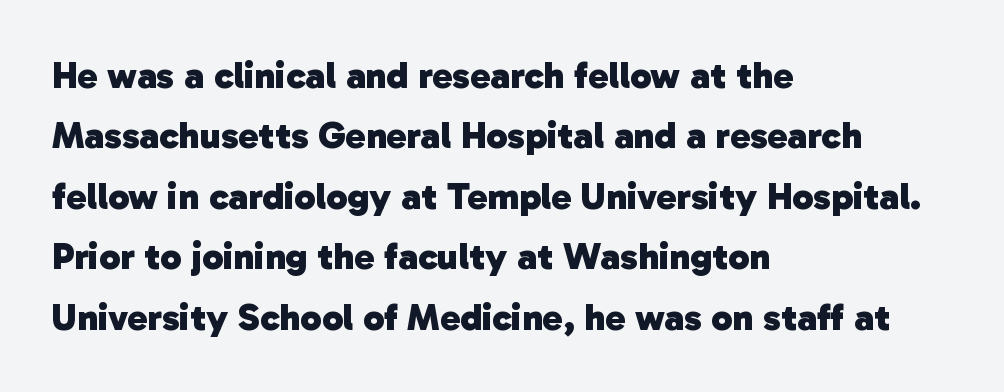
The image shows 38 px heavy sans-serif type; set left-aligned, normal line spacing (1.59x), normal letter spacing, not underlined; low stroke contrast and a medium x-height.
